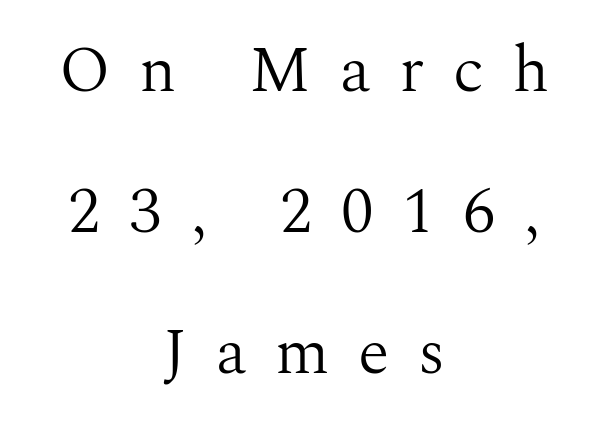
Q: Is the text bold? A: No.
Q: Is the text italic (slanted)? A: No, it is upright.
Q: Is the typeface a serif or a sans-serif typeface? A: Serif.
Q: Is the text underlined? A: No.
Q: How is the paragraph aligned? A: Centered.
Q: Is the spacing between letters normal or unusually wide? A: Unusually wide.
Q: Is the spacing between lines tight, normal or loose? A: Loose.
Q: Width (condensed, normal, or wide)? A: Normal.
Q: Stroke contrast? A: Medium.
Q: x-height? A: Medium.
Q: Monospaced? A: No.
